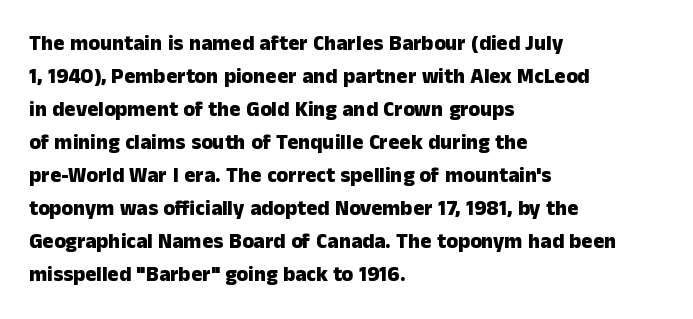
The sample has been set heavy, in full bold. Any mark beneath the type? The region is blank. The ragged edge is on the right, which tells us the setting is flush left. This sample uses plain, unmodified letter spacing. Posture: vertical. Does the leading feel generous? No, just average.
